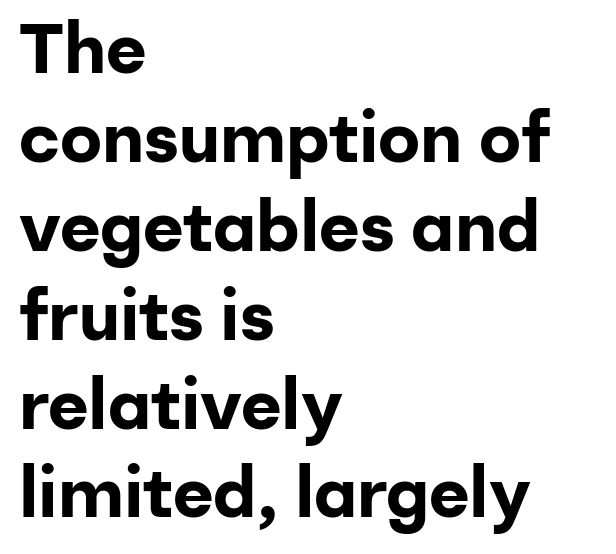
The image shows 70 px bold sans-serif type, upright; set left-aligned, normal line spacing (1.27x), normal letter spacing, not underlined; low stroke contrast and a medium x-height.
